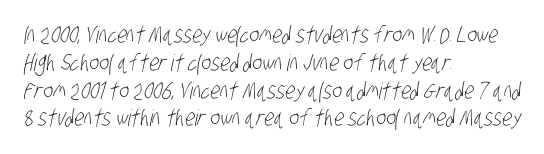
{"bold": "no", "underline": "no", "align": "left", "line_spacing_ratio": 1.21, "letter_spacing": "normal", "letter_spacing_em": 0.0, "glyph_px": 23}
